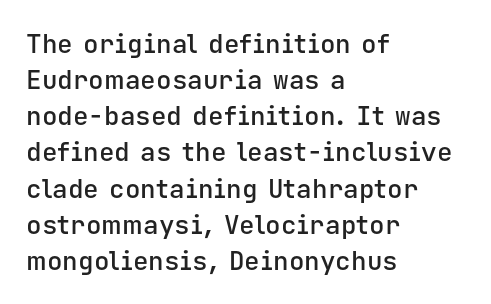
Q: Is the text bold? A: Semi-bold.
Q: Is the text italic (slanted)? A: No, it is upright.
Q: Is the text underlined? A: No.
Q: How is the paragraph aligned? A: Left-aligned.
Q: Is the spacing between letters normal or unusually wide? A: Normal.
Q: Is the spacing between lines tight, normal or loose? A: Normal.
